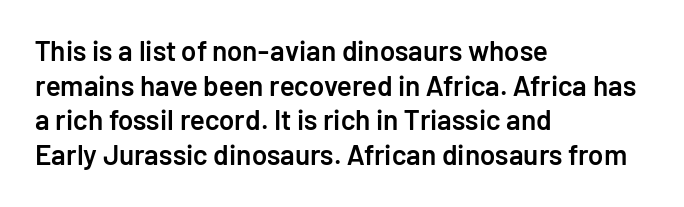
The image shows 28 px semibold sans-serif type, upright; set left-aligned, line spacing 1.24x, normal letter spacing, not underlined; low stroke contrast and a medium x-height.
